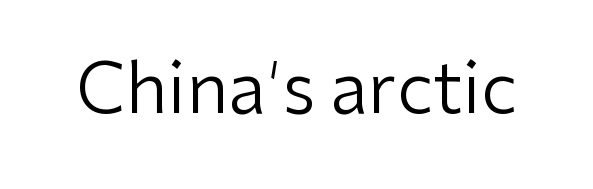
{"serif": "no", "italic": "no", "bold": "no", "weight": "regular", "width": "normal", "stroke_contrast": "low", "x_height": "medium", "monospaced": "no", "underline": "no", "letter_spacing": "normal", "letter_spacing_em": 0.0, "glyph_px": 70}
